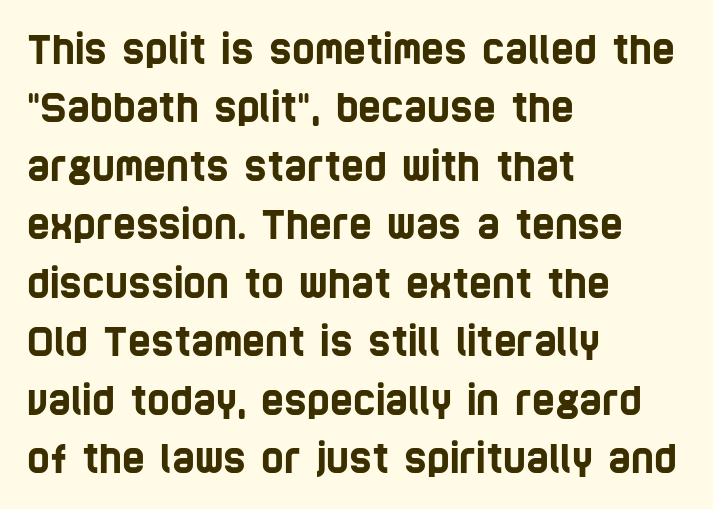
Each letter keeps its own natural width here, so spacing adapts to shape. The paragraph has a hard left edge and a soft right edge. Here the glyphs are tracked normally, forming tight word shapes. The area under the type is left untouched. Quick note: interline space is typical.
